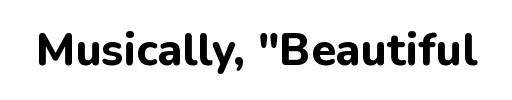
The image shows 45 px bold sans-serif type, upright; set normal letter spacing, not underlined; low stroke contrast and a medium x-height.
